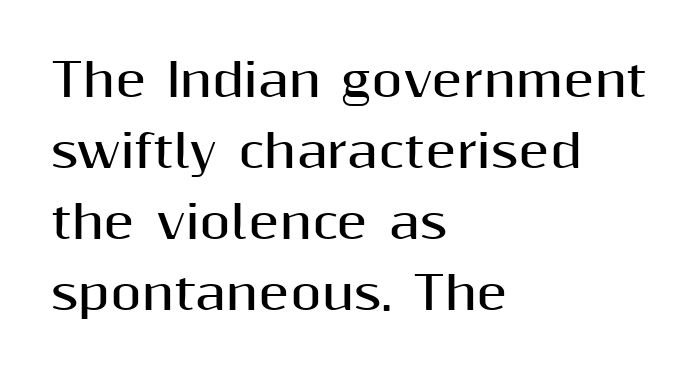
A sans-serif font was chosen for this passage. Regarding leading, the lines here are spaced in the standard way. Caption: standard tracking, unaltered. Spacing verdict: proportional, widths tailored to each character. Horizontally, the lines are justified to the leading edge only.
